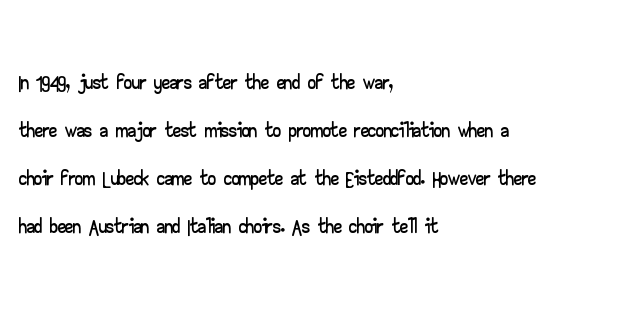
Vertically, the passage feels balanced, rows spaced as you'd expect. Each letter keeps its own natural width here, so spacing adapts to shape. This rendering employs a face without finishing strokes, i.e., a sans-serif. A bare baseline throughout the passage. Tracking value appears to be zero — textbook default spacing. Does the lettering tilt? It doesn't — this is upright.
